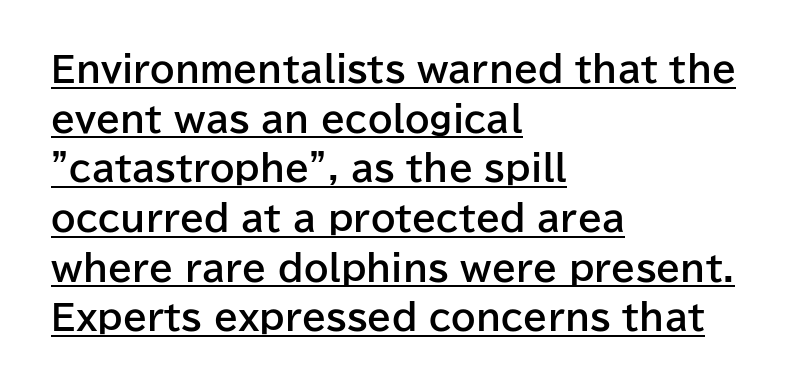
Q: Is the text bold? A: Yes.
Q: Is the text italic (slanted)? A: No, it is upright.
Q: Is the typeface a serif or a sans-serif typeface? A: Sans-serif.
Q: Is the text underlined? A: Yes.
Q: How is the paragraph aligned? A: Left-aligned.
Q: Is the spacing between letters normal or unusually wide? A: Normal.
Q: Is the spacing between lines tight, normal or loose? A: Normal.
Q: Width (condensed, normal, or wide)? A: Normal.
Q: Stroke contrast? A: Low.
Q: x-height? A: Medium.
Q: Monospaced? A: No.
